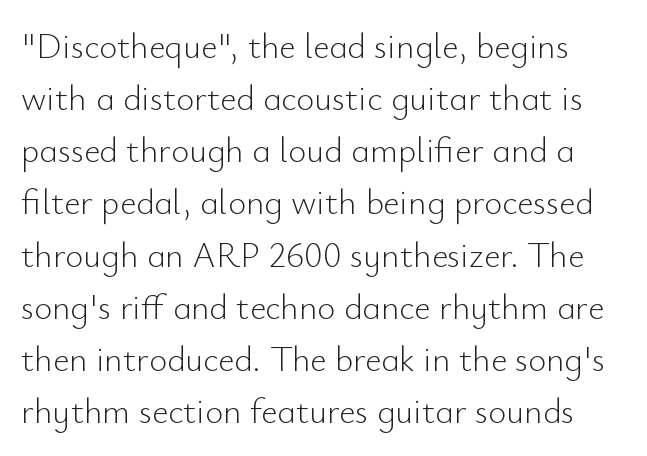
Q: Is the text bold? A: No.
Q: Is the text italic (slanted)? A: No, it is upright.
Q: Is the typeface a serif or a sans-serif typeface? A: Sans-serif.
Q: Is the text underlined? A: No.
Q: Is the spacing between letters normal or unusually wide? A: Normal.
Q: Is the spacing between lines tight, normal or loose? A: Normal.
Q: Width (condensed, normal, or wide)? A: Normal.
Q: Stroke contrast? A: Low.
Q: x-height? A: Small.
Q: Monospaced? A: No.
